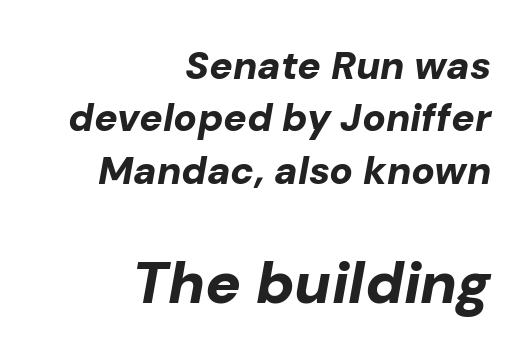
The image shows 59 px bold type, italic (leaning right); set right-aligned, normal line spacing (1.34x), normal letter spacing, not underlined; the second (bottom) block is 1.51x larger; low stroke contrast and a medium x-height.
